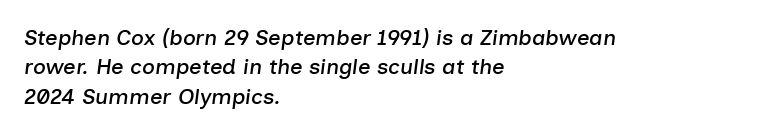
Q: Is the text italic (slanted)? A: Yes, it leans right by about 7 degrees.
Q: Is the text underlined? A: No.
Q: How is the paragraph aligned? A: Left-aligned.
Q: Is the spacing between letters normal or unusually wide? A: Normal.
Q: Is the spacing between lines tight, normal or loose? A: Normal.
